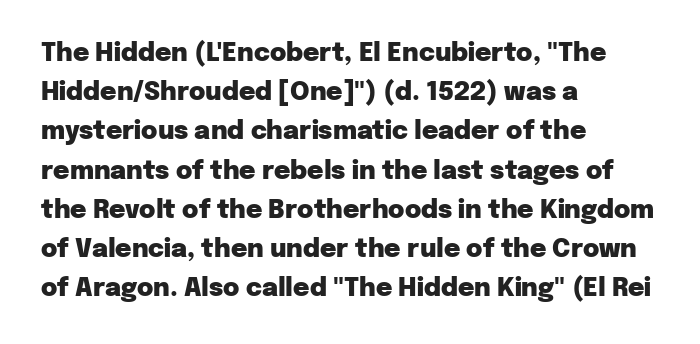
The image shows 25 px bold type, upright; set left-aligned, normal line spacing (1.57x), normal letter spacing, not underlined.
